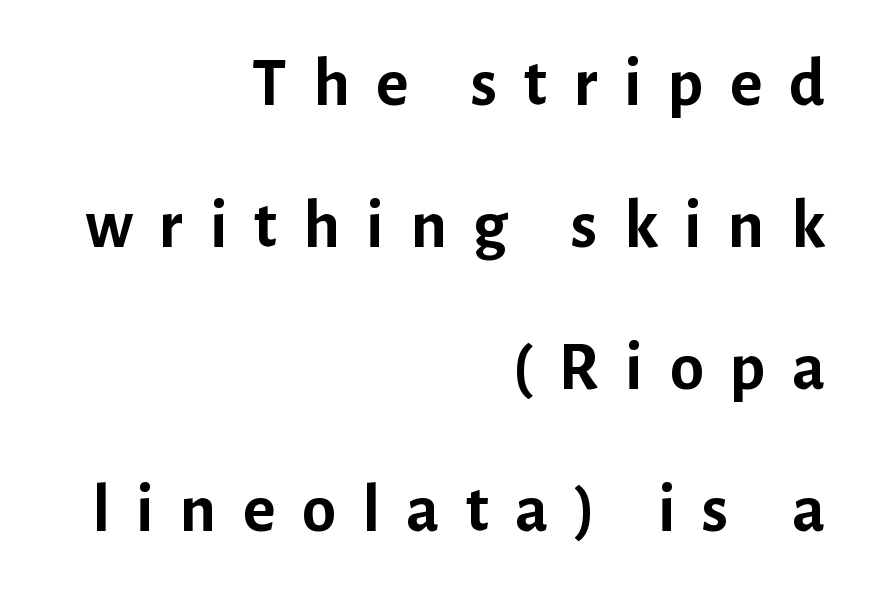
Q: Is the text bold? A: Yes.
Q: Is the text italic (slanted)? A: No, it is upright.
Q: Is the typeface a serif or a sans-serif typeface? A: Sans-serif.
Q: Is the text underlined? A: No.
Q: How is the paragraph aligned? A: Right-aligned.
Q: Is the spacing between letters normal or unusually wide? A: Unusually wide.
Q: Is the spacing between lines tight, normal or loose? A: Loose.
Q: Width (condensed, normal, or wide)? A: Normal.
Q: Stroke contrast? A: Low.
Q: x-height? A: Medium.
Q: Monospaced? A: No.
